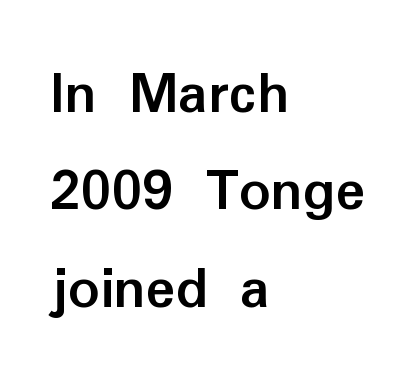
Q: Is the text bold? A: Yes.
Q: Is the text italic (slanted)? A: No, it is upright.
Q: Is the typeface a serif or a sans-serif typeface? A: Sans-serif.
Q: Is the text underlined? A: No.
Q: How is the paragraph aligned? A: Left-aligned.
Q: Is the spacing between letters normal or unusually wide? A: Normal.
Q: Is the spacing between lines tight, normal or loose? A: Normal.
Q: Width (condensed, normal, or wide)? A: Normal.
Q: Stroke contrast? A: Low.
Q: x-height? A: Medium.
Q: Monospaced? A: No.
